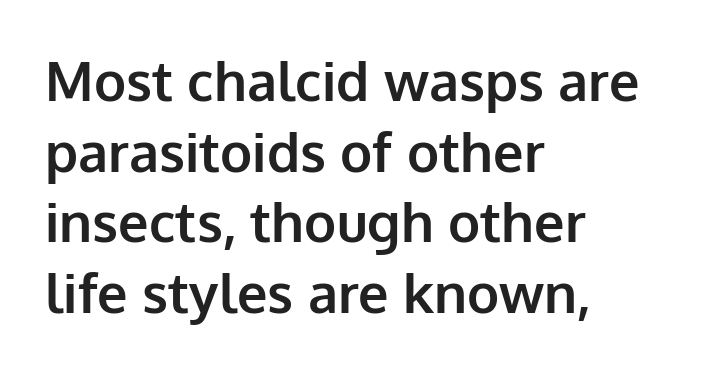
The image shows 54 px bold sans-serif type, upright; set left-aligned, normal line spacing (1.31x), normal letter spacing, not underlined; low stroke contrast and a medium x-height.
